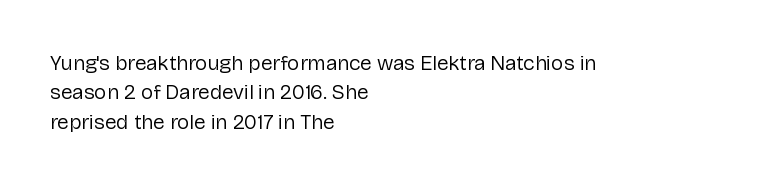
A clean baseline with only descenders dipping below it. If you drew a line through each stem, it would be perfectly vertical. Honestly, the row spacing looks completely unremarkable. Is this a heavy cut? Hardly; it is regular or lighter.
